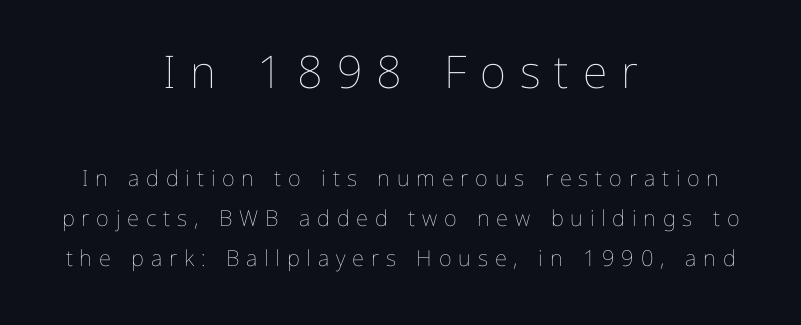
{"italic": "no", "bold": "no", "weight": "thin", "width": "normal", "stroke_contrast": "low", "x_height": "medium", "monospaced": "no", "underline": "no", "align": "center", "line_spacing_ratio": 1.81, "letter_spacing": "wide", "letter_spacing_em": 0.31, "larger_block": "first", "size_ratio": 2.05, "glyph_px": 45}
